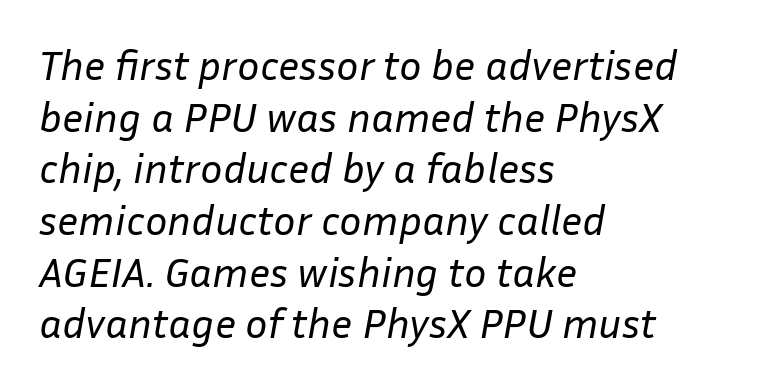
The image shows 42 px regular-weight type, italic (leaning right); set left-aligned, line spacing 1.23x, normal letter spacing, not underlined; low stroke contrast and a medium x-height.
